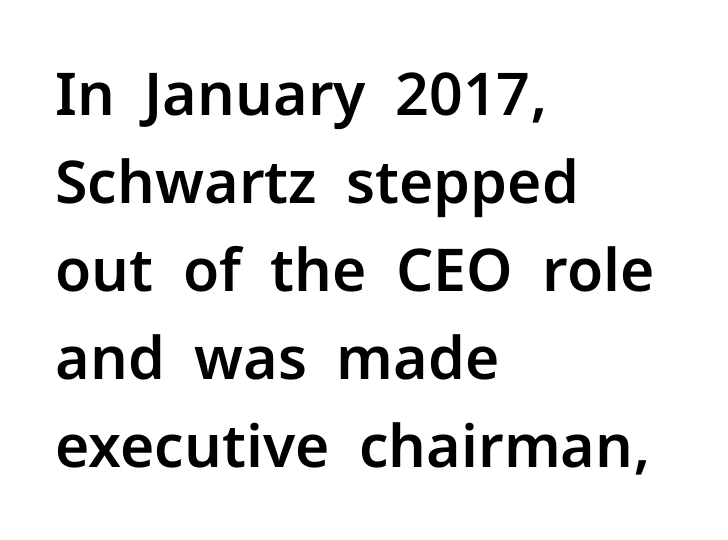
{"serif": "no", "italic": "no", "width": "normal", "stroke_contrast": "low", "x_height": "medium", "monospaced": "no", "underline": "no", "align": "left", "line_spacing": "normal", "line_spacing_ratio": 1.49, "letter_spacing": "normal", "letter_spacing_em": 0.0, "glyph_px": 59}
